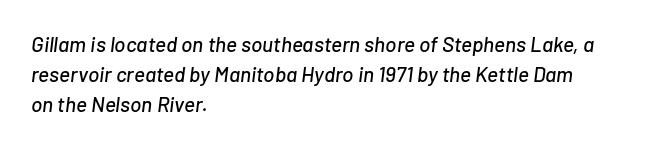
The specimen reads as italic at a glance. A clean baseline with only descenders dipping below it. Reading down the column, the eye jumps a familiar distance to each next line. The lines are quadded left. What stands out about the letter spacing? Nothing — it is the standard amount.
